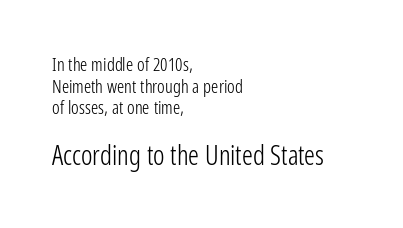
{"italic": "no", "bold": "no", "underline": "no", "align": "left", "line_spacing_ratio": 1.2, "letter_spacing": "normal", "letter_spacing_em": 0.0, "larger_block": "second", "size_ratio": 1.5, "glyph_px": 27}
